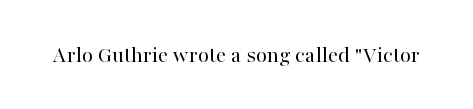
The type is set solid horizontally, with unmodified tracking. Words float on clear page, feet unadorned. A quiet, ordinary-to-light weight characterises the typeface. The type sits square on the baseline with zero lean.
